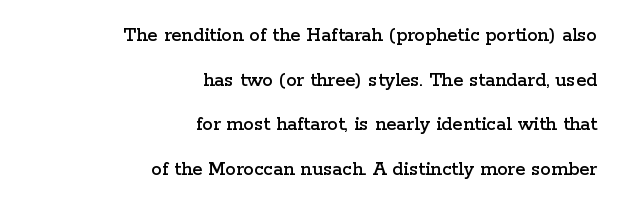
In terms of leading, this rendering errs on the spacious side. You can tell it's not italic because the verticals are truly vertical. Line endings align vertically; line beginnings do not. The gap between lines stays unmarked. Tracking value appears to be zero — textbook default spacing.
